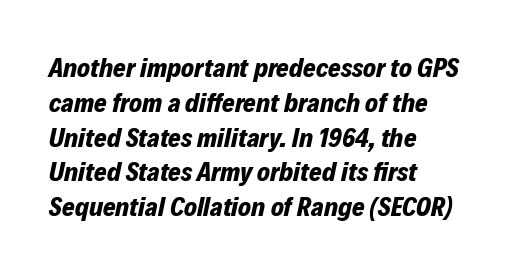
Unmarked baselines from the first word to the last. Every letter is thick-stroked: bold, no question. In terms of posture, this sample is oblique. The horizontal fit of the characters is conventional and even. The space between consecutive lines is moderate. Layout note: lines flush left.
